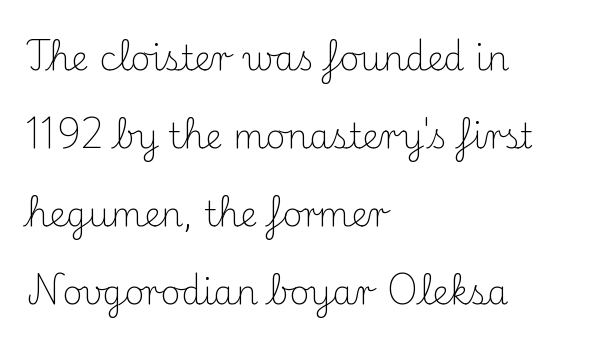
The lettering stays uniformly vertical, giving the passage a roman look. Think standard paragraph weight, or any step lighter than that. A typesetter would call this zero additional tracking. Decoration check: the copy has no underline. Summary of vertical rhythm: relaxed, with wide interline spacing. I'd call this a serif setting — the letters wear small feet.
